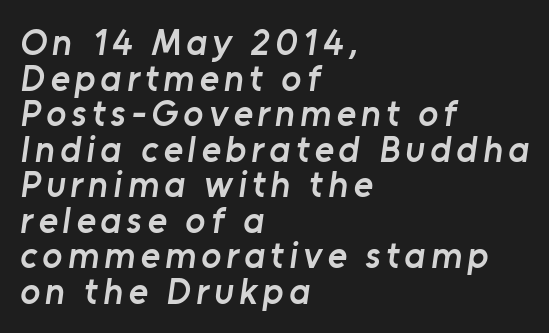
Q: Is the text bold? A: Semi-bold.
Q: Is the typeface a serif or a sans-serif typeface? A: Sans-serif.
Q: Is the text underlined? A: No.
Q: How is the paragraph aligned? A: Left-aligned.
Q: Is the spacing between lines tight, normal or loose? A: Tight.
Q: Width (condensed, normal, or wide)? A: Normal.
Q: Stroke contrast? A: Low.
Q: x-height? A: Medium.
Q: Monospaced? A: No.
